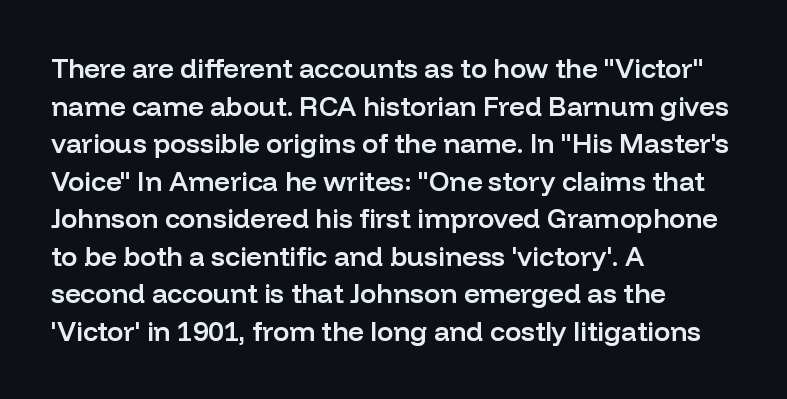
{"italic": "no", "bold": "semi", "underline": "no", "align": "left", "line_spacing": "normal", "line_spacing_ratio": 1.39, "letter_spacing": "normal", "letter_spacing_em": 0.0, "glyph_px": 27}
